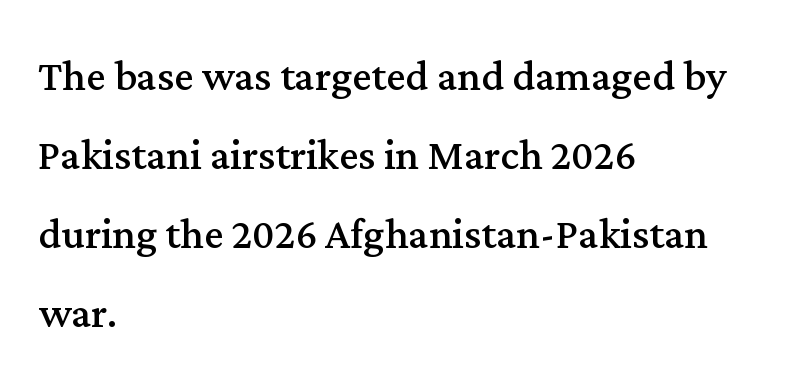
The image shows 54 px regular-weight serif type, upright; set left-aligned, normal line spacing (1.46x), normal letter spacing, not underlined; medium stroke contrast and a medium x-height.
